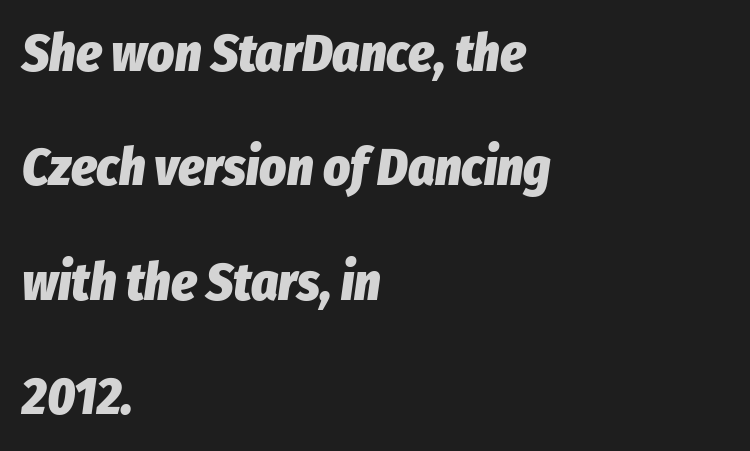
Q: Is the text bold? A: Yes.
Q: Is the text italic (slanted)? A: Yes, it leans right by about 8 degrees.
Q: Is the text underlined? A: No.
Q: How is the paragraph aligned? A: Left-aligned.
Q: Is the spacing between letters normal or unusually wide? A: Normal.
Q: Is the spacing between lines tight, normal or loose? A: Loose.
Q: Width (condensed, normal, or wide)? A: Condensed.
Q: Stroke contrast? A: Low.
Q: x-height? A: Medium.
Q: Monospaced? A: No.
